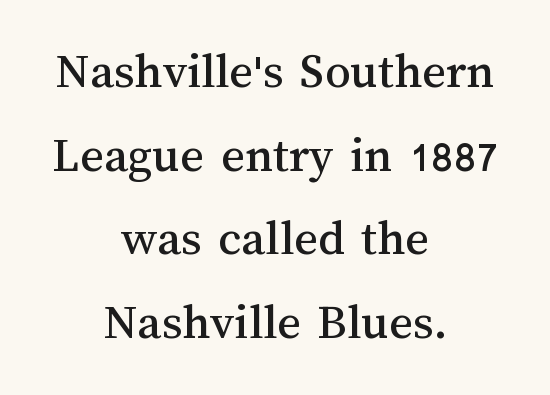
{"italic": "no", "width": "normal", "stroke_contrast": "medium", "x_height": "medium", "monospaced": "no", "underline": "no", "align": "center", "line_spacing": "normal", "line_spacing_ratio": 1.64, "letter_spacing": "normal", "letter_spacing_em": 0.0, "glyph_px": 51}
